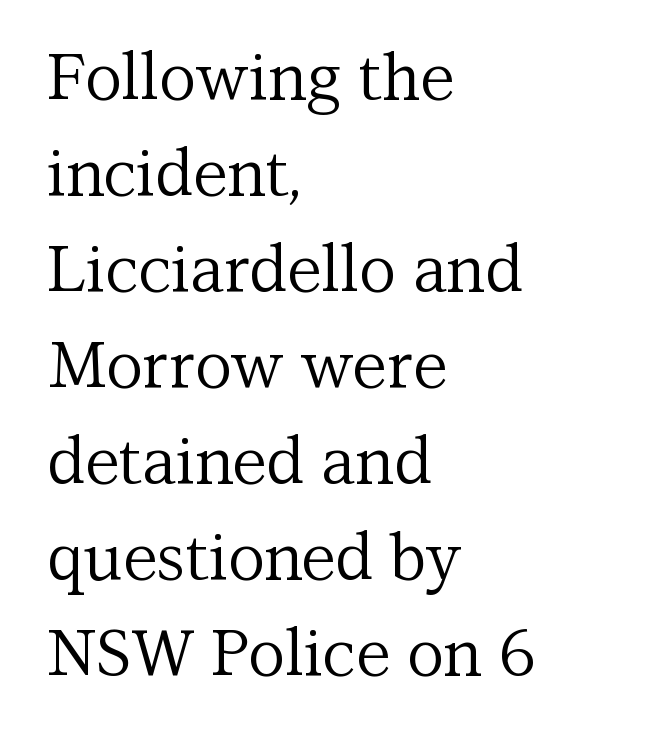
Q: Is the text bold? A: No.
Q: Is the text italic (slanted)? A: No, it is upright.
Q: Is the typeface a serif or a sans-serif typeface? A: Serif.
Q: Is the text underlined? A: No.
Q: How is the paragraph aligned? A: Left-aligned.
Q: Is the spacing between letters normal or unusually wide? A: Normal.
Q: Is the spacing between lines tight, normal or loose? A: Normal.
Q: Width (condensed, normal, or wide)? A: Normal.
Q: Stroke contrast? A: Medium.
Q: x-height? A: Medium.
Q: Monospaced? A: No.
